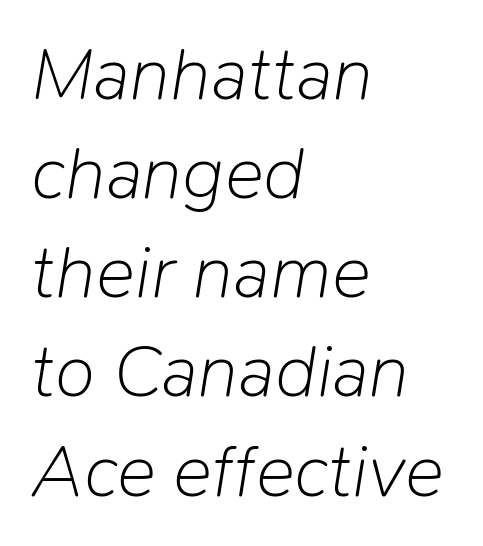
Q: Is the text bold? A: No.
Q: Is the text italic (slanted)? A: Yes, it leans right by about 9 degrees.
Q: Is the text underlined? A: No.
Q: How is the paragraph aligned? A: Left-aligned.
Q: Is the spacing between letters normal or unusually wide? A: Normal.
Q: Is the spacing between lines tight, normal or loose? A: Normal.
Q: Width (condensed, normal, or wide)? A: Normal.
Q: Stroke contrast? A: Low.
Q: x-height? A: Medium.
Q: Monospaced? A: No.
